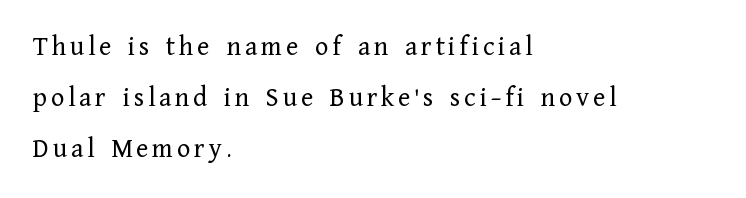
The image shows 28 px regular-weight serif type, upright; set left-aligned, line spacing 1.82x, not underlined; low stroke contrast and a medium x-height.
